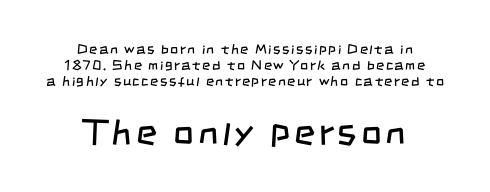
{"serif": "no", "bold": "no", "weight": "regular", "width": "condensed", "stroke_contrast": "low", "x_height": "large", "monospaced": "no", "underline": "no", "align": "center", "line_spacing": "tight", "line_spacing_ratio": 1.14, "larger_block": "second", "size_ratio": 2.57, "glyph_px": 36}
